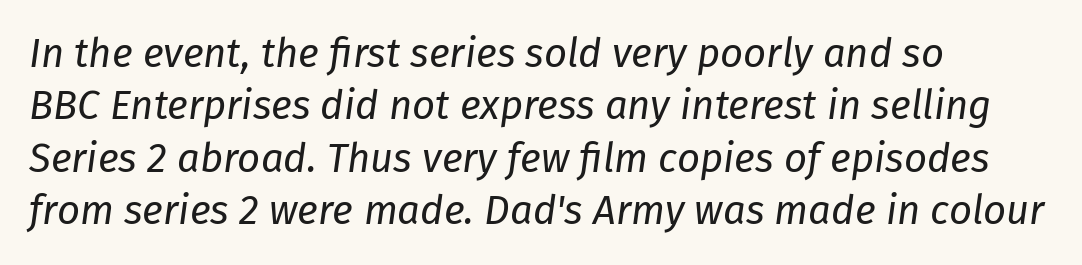
{"italic": "yes", "lean": "right", "slant_degrees": 8, "bold": "no", "weight": "regular", "width": "normal", "stroke_contrast": "low", "x_height": "medium", "monospaced": "no", "underline": "no", "align": "left", "line_spacing": "normal", "line_spacing_ratio": 1.31, "letter_spacing": "normal", "letter_spacing_em": 0.0, "glyph_px": 40}
